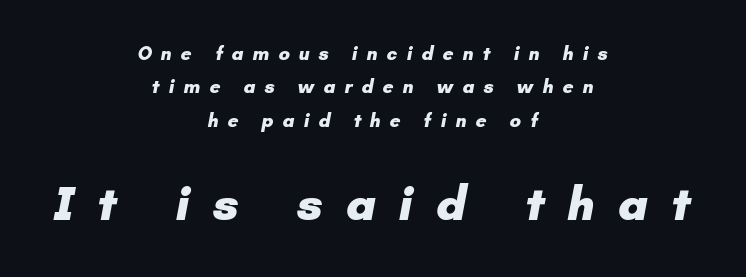
Line starts and ends both wander, symmetrically. The rendering uses natural spacing where letterforms have individual widths. Its strokes are broad and dark, the hallmark of bold type. This is sans-serif lettering, the kind often seen on screens and signage. Small over large — that's the arrangement of the two blocks here. Letter spacing: wide.
